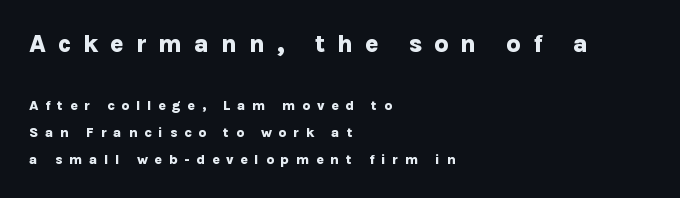
The image shows 25 px bold type, upright; set left-aligned, loose line spacing (1.93x), unusually wide letter spacing (+0.47 em), not underlined; the first (top) block is 1.79x larger.
